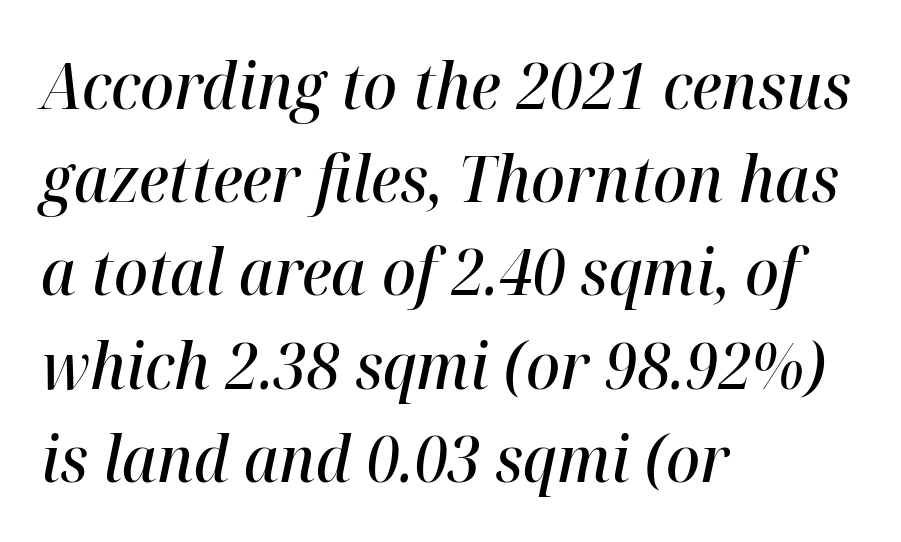
The image shows 63 px semibold type, italic (leaning right); set left-aligned, normal line spacing (1.48x), normal letter spacing, not underlined; high stroke contrast and a medium x-height.
